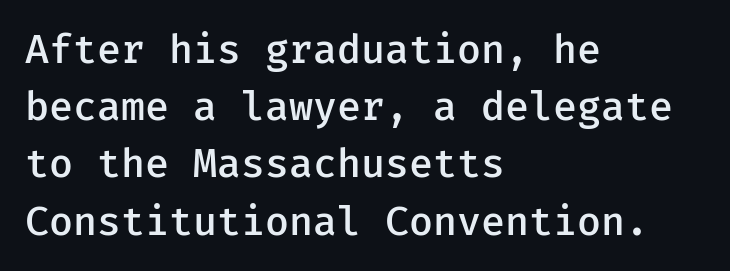
Stems and bowls a touch heavier than normal — semibold. Ascenders rise straight up at ninety degrees. A typesetter would call this zero additional tracking. Serifs: no, the terminals of the letterforms are clean. Which margin do the lines hug? The left one — the right edge is uneven. Nobody drew a line under any word here.
